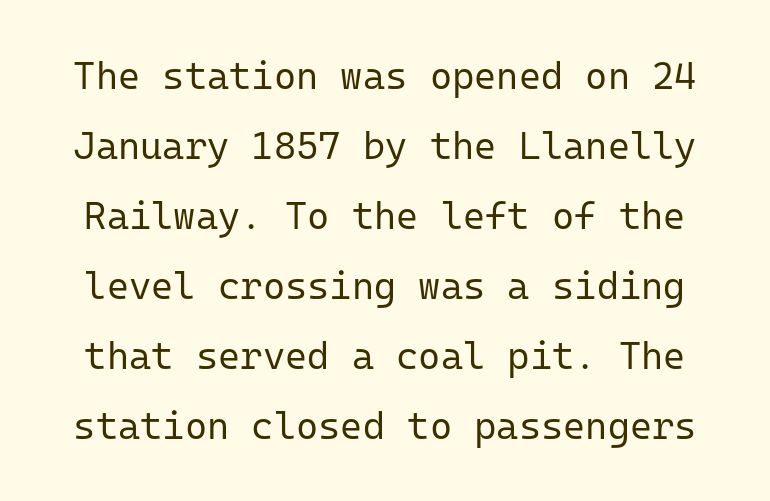
The image shows 38 px regular-weight sans-serif type, upright, monospaced; set line spacing 1.84x, normal letter spacing, not underlined; low stroke contrast and a medium x-height.
